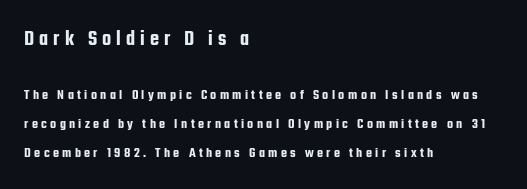
{"italic": "no", "underline": "no", "align": "left", "line_spacing": "loose", "line_spacing_ratio": 2.09, "letter_spacing": "wide", "letter_spacing_em": 0.24, "larger_block": "first", "size_ratio": 1.5, "glyph_px": 21}
